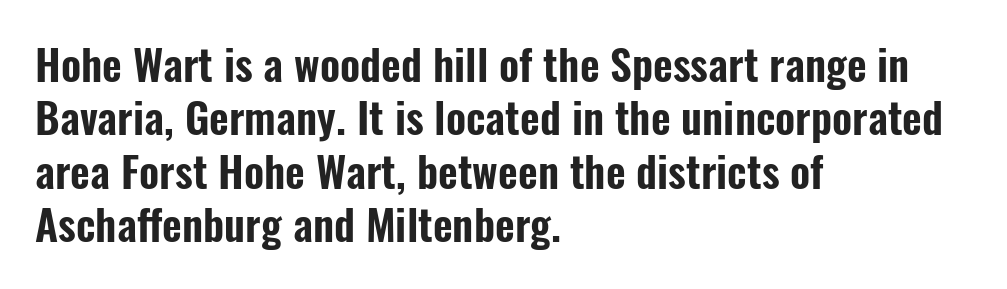
Lines of text with bare space underneath. No feet cap the strokes, marking this as sans-serif type. You could call the tracking neutral — neither tight nor loose. The compositor pushed each line to the left boundary. The letters advance in unequal steps, a hallmark of proportional type. A roman cut, with each character standing at attention.
